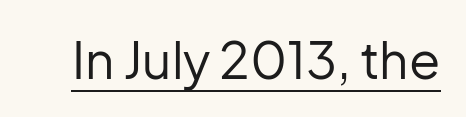
The image shows 51 px regular-weight sans-serif type, upright; set normal letter spacing, underlined; low stroke contrast and a medium x-height.
